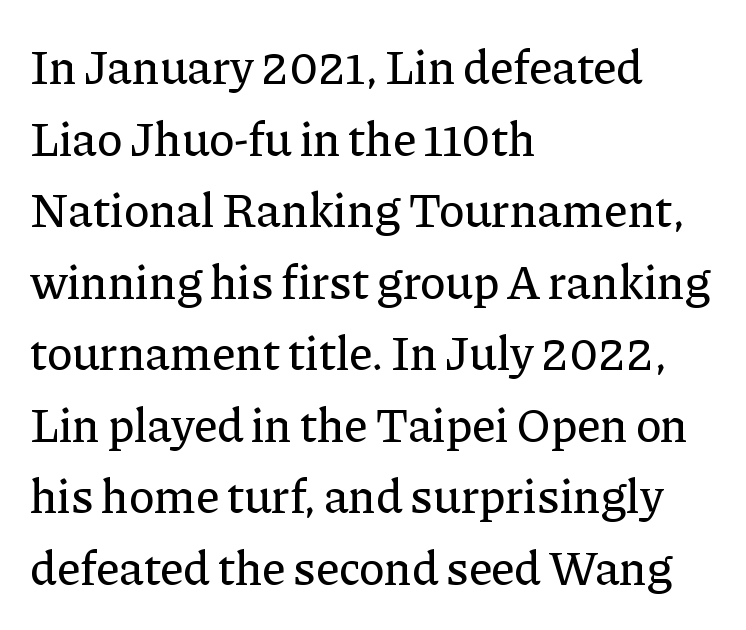
Q: Is the text italic (slanted)? A: No, it is upright.
Q: Is the typeface a serif or a sans-serif typeface? A: Serif.
Q: Is the text underlined? A: No.
Q: How is the paragraph aligned? A: Left-aligned.
Q: Is the spacing between letters normal or unusually wide? A: Normal.
Q: Is the spacing between lines tight, normal or loose? A: Normal.
Q: Width (condensed, normal, or wide)? A: Normal.
Q: Stroke contrast? A: Low.
Q: x-height? A: Medium.
Q: Monospaced? A: No.
